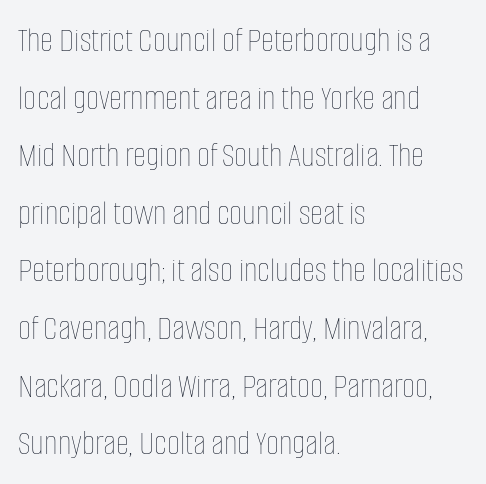
{"italic": "no", "bold": "no", "weight": "thin", "width": "condensed", "stroke_contrast": "low", "x_height": "large", "monospaced": "no", "underline": "no", "align": "left", "line_spacing": "normal", "line_spacing_ratio": 1.6, "letter_spacing": "normal", "letter_spacing_em": 0.0, "glyph_px": 36}
